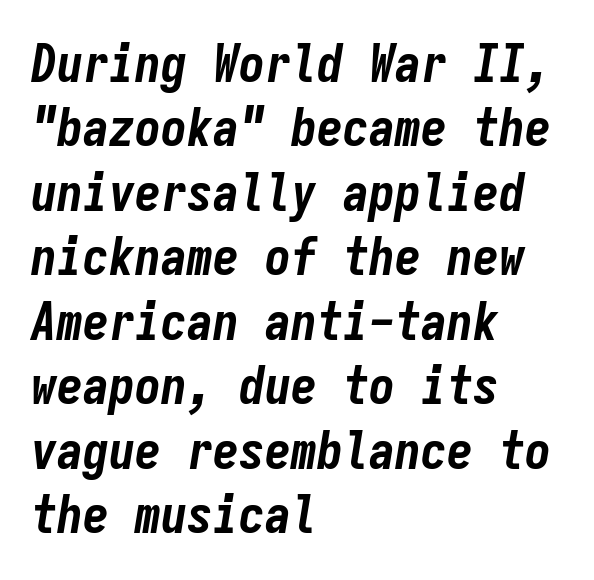
The image shows 52 px bold, condensed type, italic (leaning right), monospaced; set left-aligned, line spacing 1.24x, normal letter spacing, not underlined; low stroke contrast and a medium x-height.
